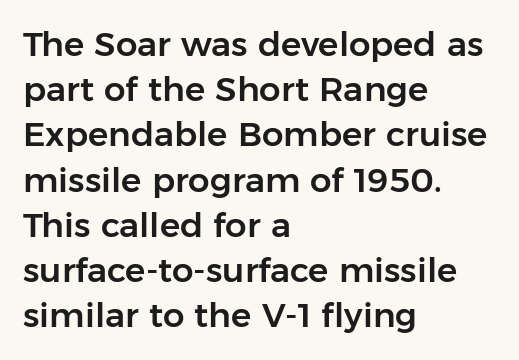
Q: Is the text italic (slanted)? A: No, it is upright.
Q: Is the typeface a serif or a sans-serif typeface? A: Sans-serif.
Q: Is the text underlined? A: No.
Q: How is the paragraph aligned? A: Left-aligned.
Q: Is the spacing between letters normal or unusually wide? A: Normal.
Q: Is the spacing between lines tight, normal or loose? A: Normal.
Q: Width (condensed, normal, or wide)? A: Normal.
Q: Stroke contrast? A: Low.
Q: x-height? A: Medium.
Q: Monospaced? A: No.
